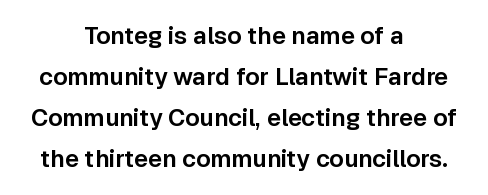
Q: Is the text italic (slanted)? A: No, it is upright.
Q: Is the text underlined? A: No.
Q: How is the paragraph aligned? A: Centered.
Q: Is the spacing between letters normal or unusually wide? A: Normal.
